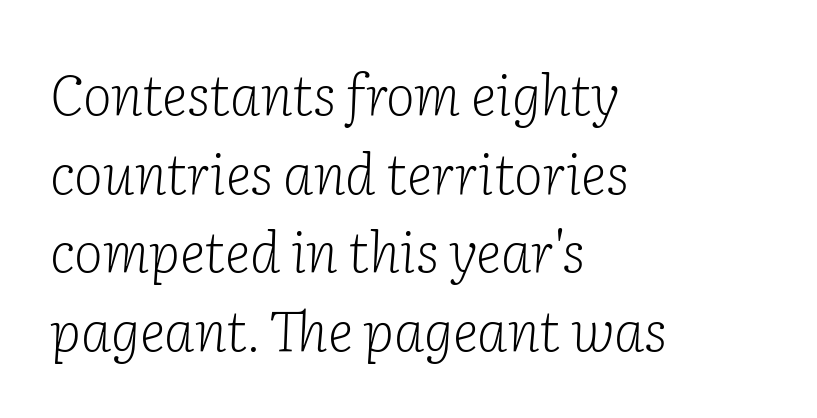
The characters are drawn with everyday or finer stroke widths. This sample keeps an unexceptional amount of space between lines. The whole block is typeset with a tilt. Has an underline been added? It has not.
